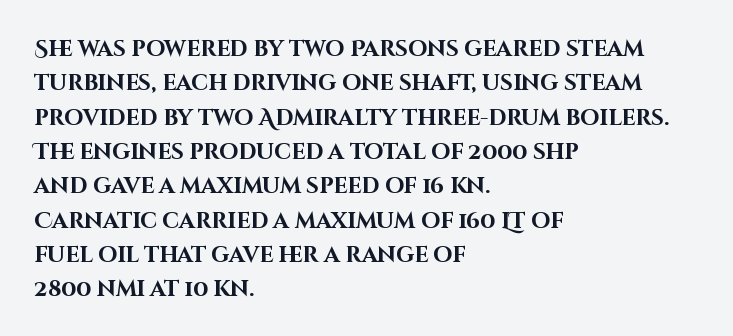
Upright lettering throughout. Just letters on the line, the space beneath them empty. The vertical gap from one line to the next is medium. Strong, thick strokes mark this as bold type. Short and long lines alike share a common starting point at left.
